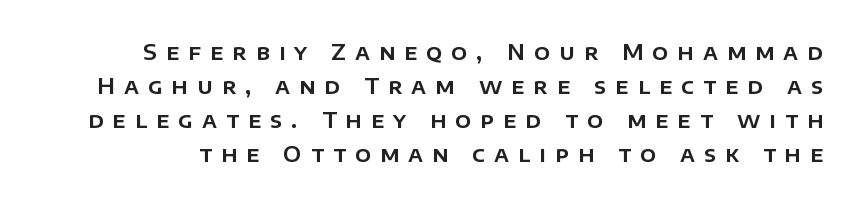
{"italic": "no", "underline": "no", "line_spacing": "normal", "line_spacing_ratio": 1.62, "letter_spacing": "wide", "letter_spacing_em": 0.43, "glyph_px": 21}
